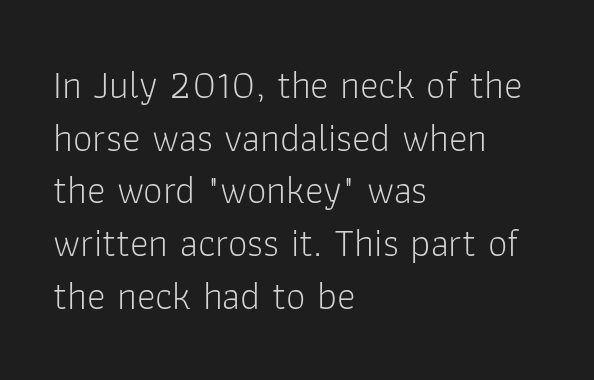
{"serif": "no", "italic": "no", "bold": "no", "weight": "light", "width": "normal", "stroke_contrast": "low", "x_height": "medium", "monospaced": "no", "underline": "no", "align": "left", "line_spacing": "normal", "line_spacing_ratio": 1.35, "letter_spacing": "normal", "letter_spacing_em": 0.0, "glyph_px": 39}
